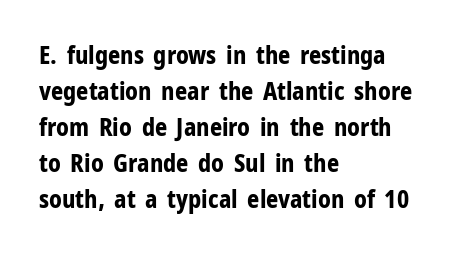
These lines are set flush left with a ragged right edge. Upright lettering throughout. Compared with typical body copy, the letter spacing here is the same. The line-height multiplier appears to be the usual default.
